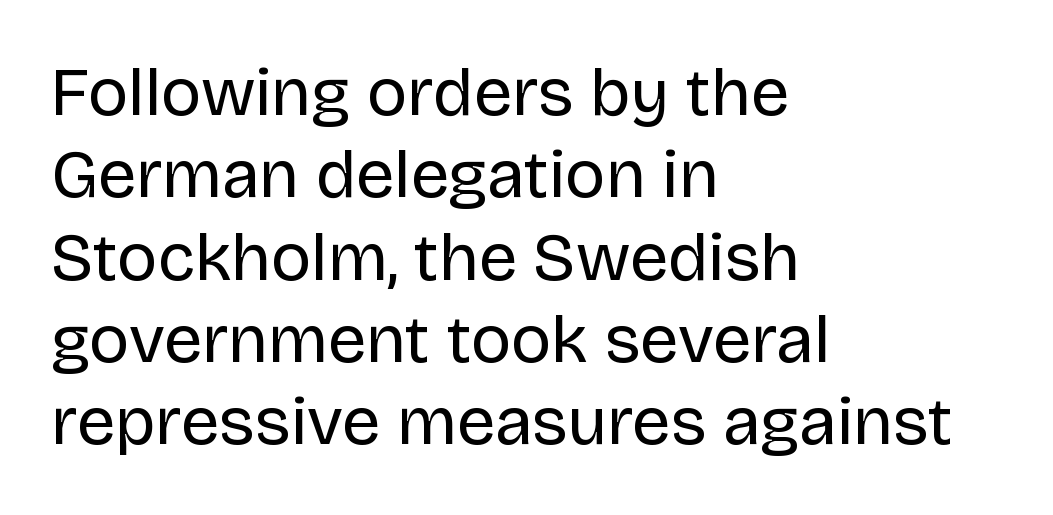
{"serif": "no", "italic": "no", "bold": "no", "weight": "regular", "width": "normal", "stroke_contrast": "low", "x_height": "large", "monospaced": "no", "underline": "no", "align": "left", "line_spacing_ratio": 1.21, "letter_spacing": "normal", "letter_spacing_em": 0.0, "glyph_px": 68}
